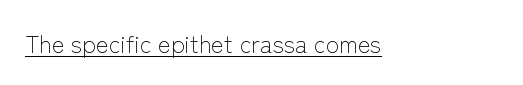
Q: Is the text bold? A: No.
Q: Is the text italic (slanted)? A: No, it is upright.
Q: Is the text underlined? A: Yes.
Q: Is the spacing between letters normal or unusually wide? A: Normal.
